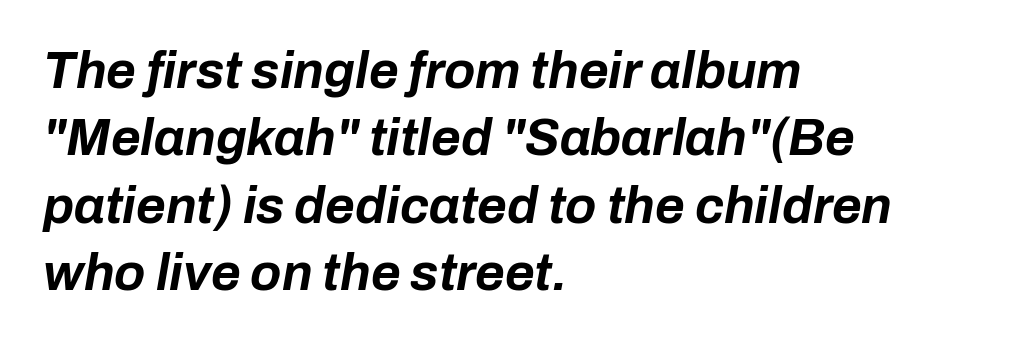
Casual observation: everything's shoved over to the left. Characters follow at the spacing the type designer built in. Here the designer chose a conventional face with non-uniform glyph widths. Observe the lean: these are italic letterforms. Summary of weight: heavy, a full bold. Type without underlining.
